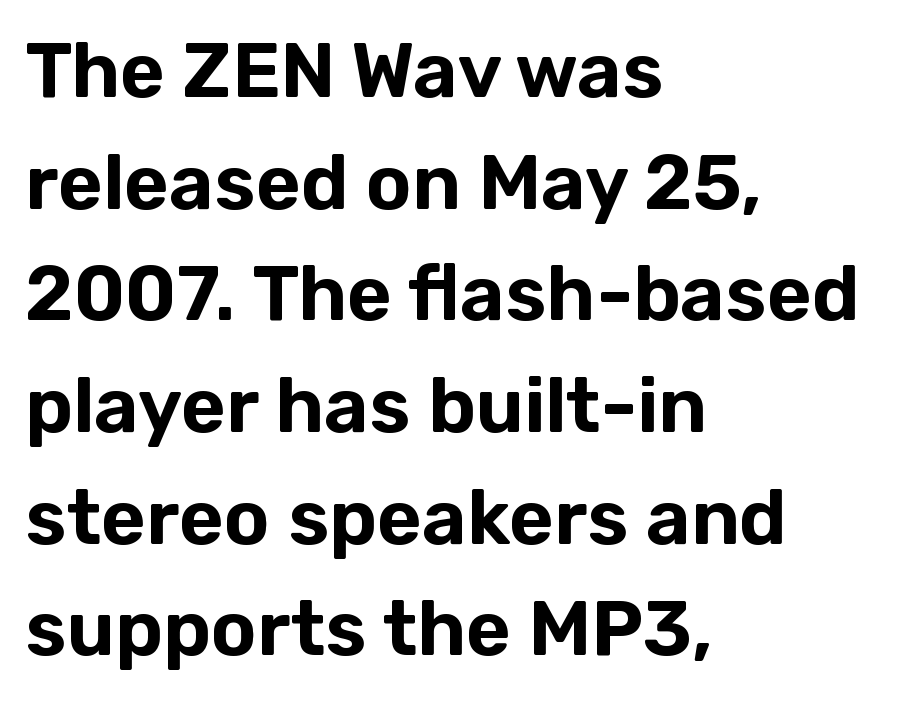
Q: Is the text italic (slanted)? A: No, it is upright.
Q: Is the typeface a serif or a sans-serif typeface? A: Sans-serif.
Q: Is the text underlined? A: No.
Q: How is the paragraph aligned? A: Left-aligned.
Q: Is the spacing between letters normal or unusually wide? A: Normal.
Q: Is the spacing between lines tight, normal or loose? A: Normal.
Q: Width (condensed, normal, or wide)? A: Normal.
Q: Stroke contrast? A: Low.
Q: x-height? A: Medium.
Q: Monospaced? A: No.
